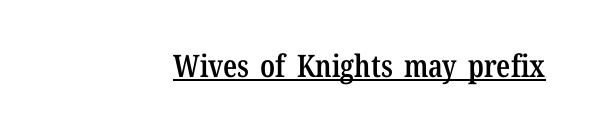
The image shows 31 px semibold, condensed serif type, upright; set right-aligned, normal letter spacing, underlined; low stroke contrast and a medium x-height.
